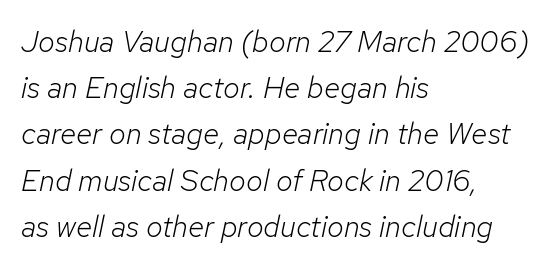
The image shows 30 px light type, italic (leaning right); set left-aligned, normal line spacing (1.54x), normal letter spacing, not underlined; low stroke contrast and a medium x-height.
